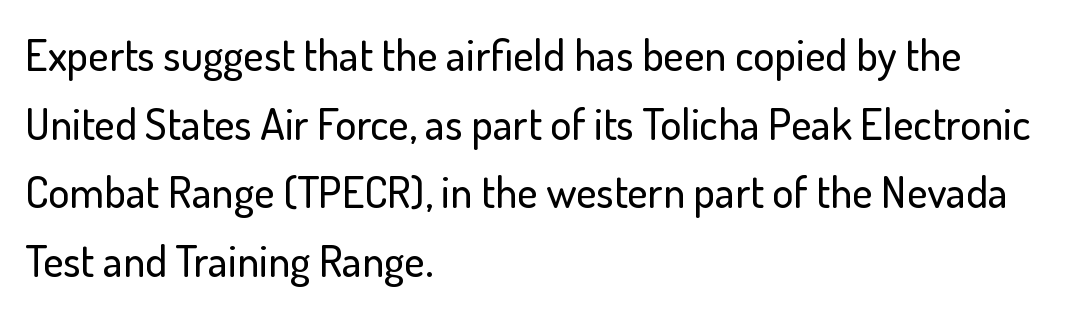
Do the characters align in a grid? No, the font is proportional. Horizontally, the lines are justified to the leading edge only. Nope, no serifs anywhere on these letters. This is the regular roman posture of the typeface.
